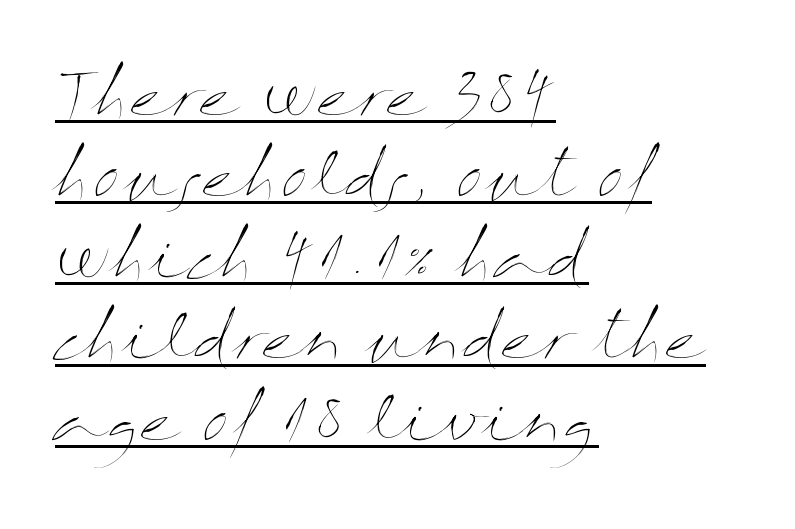
{"bold": "no", "weight": "thin", "width": "wide", "stroke_contrast": "medium", "x_height": "medium", "monospaced": "no", "underline": "yes", "align": "left", "line_spacing": "normal", "line_spacing_ratio": 1.33, "letter_spacing": "normal", "letter_spacing_em": 0.0, "glyph_px": 61}
